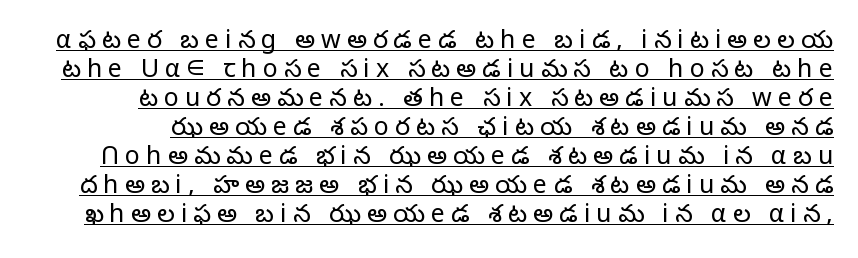
{"italic": "no", "bold": "no", "underline": "yes", "line_spacing_ratio": 1.16, "letter_spacing": "wide", "letter_spacing_em": 0.24, "glyph_px": 25}
